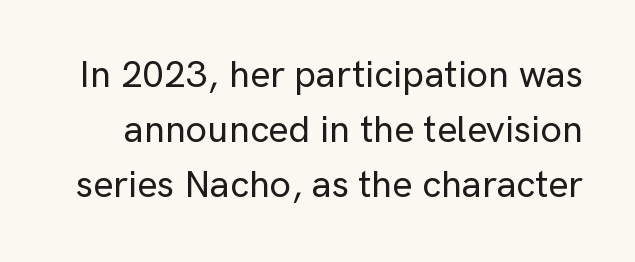
{"serif": "no", "italic": "no", "width": "normal", "stroke_contrast": "low", "x_height": "medium", "monospaced": "no", "underline": "no", "line_spacing": "normal", "line_spacing_ratio": 1.45, "letter_spacing": "normal", "letter_spacing_em": 0.0, "glyph_px": 38}
